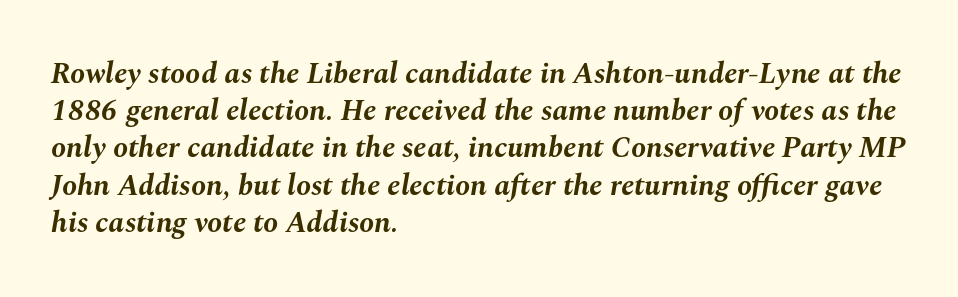
{"italic": "yes", "lean": "right", "slant_degrees": 10, "bold": "yes", "weight": "bold", "width": "normal", "stroke_contrast": "medium", "x_height": "medium", "monospaced": "no", "underline": "no", "align": "left", "line_spacing_ratio": 1.24, "letter_spacing": "normal", "letter_spacing_em": 0.0, "glyph_px": 30}
